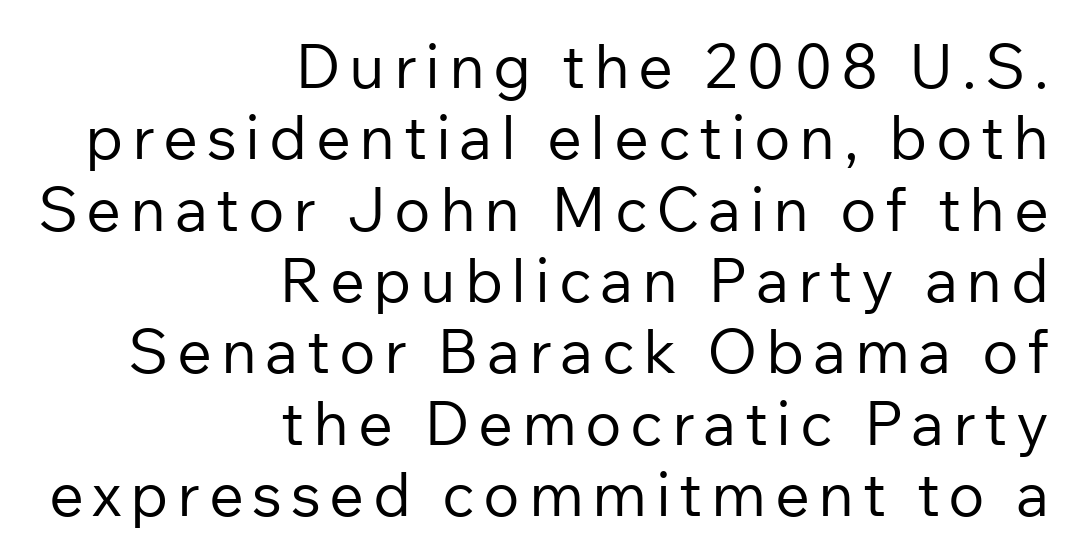
{"serif": "no", "italic": "no", "bold": "no", "weight": "regular", "width": "normal", "stroke_contrast": "low", "x_height": "medium", "monospaced": "no", "underline": "no", "align": "right", "line_spacing_ratio": 1.17, "glyph_px": 61}
